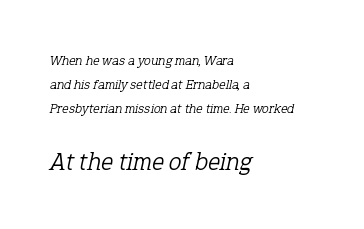
Q: Is the text bold? A: No.
Q: Is the text italic (slanted)? A: Yes, it leans right by about 12 degrees.
Q: Is the text underlined? A: No.
Q: How is the paragraph aligned? A: Left-aligned.
Q: Is the spacing between letters normal or unusually wide? A: Normal.
Q: Which block of text is set in a larger size, the first (top) or the second (bottom)? A: The second (bottom) one.
